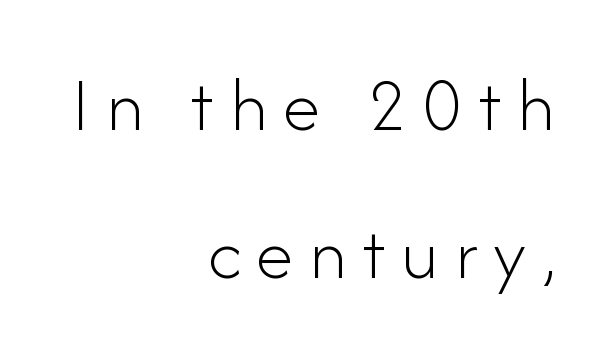
{"serif": "no", "italic": "no", "bold": "no", "weight": "light", "width": "normal", "stroke_contrast": "low", "x_height": "small", "monospaced": "no", "underline": "no", "align": "right", "line_spacing": "loose", "line_spacing_ratio": 1.92, "letter_spacing": "wide", "letter_spacing_em": 0.2, "glyph_px": 77}
